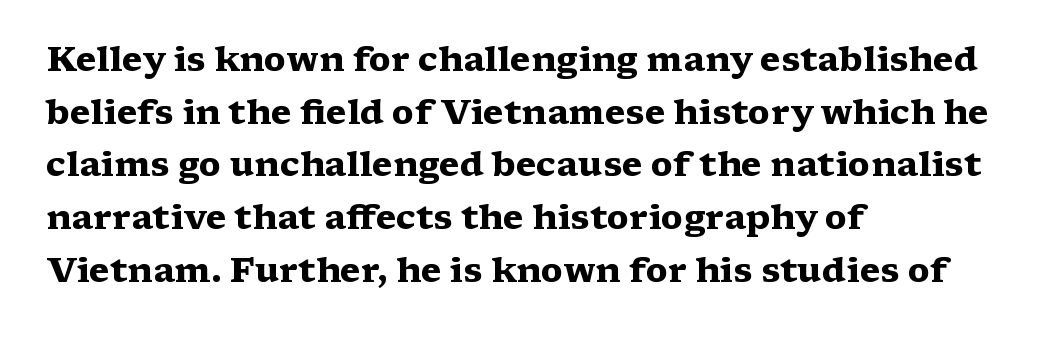
The font is running at its bold setting. Note: serifs present on the glyphs. Posture: upright roman. The letters advance in unequal steps, a hallmark of proportional type. Regarding leading, the lines here are spaced in the standard way. Leftover space on each line is placed entirely after the last word.
